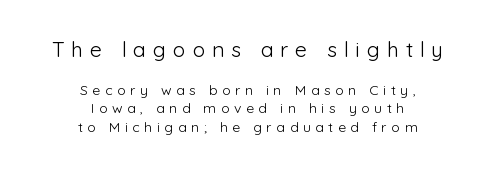
Q: Is the text bold? A: No.
Q: Is the text italic (slanted)? A: No, it is upright.
Q: Is the text underlined? A: No.
Q: How is the paragraph aligned? A: Centered.
Q: Is the spacing between letters normal or unusually wide? A: Unusually wide.
Q: Is the spacing between lines tight, normal or loose? A: Normal.
Q: Which block of text is set in a larger size, the first (top) or the second (bottom)? A: The first (top) one.
